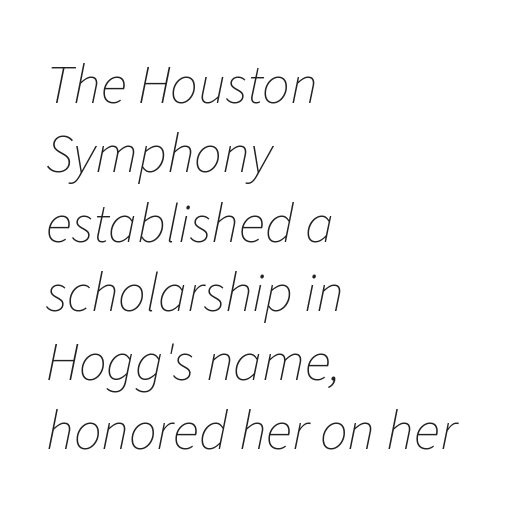
Stem width sits at or under what a default text font uses. Interline gaps are of average width in this sample. These lines are rendered in a variable-pitch font. Does extra space separate the letters? No, they use regular spacing.
